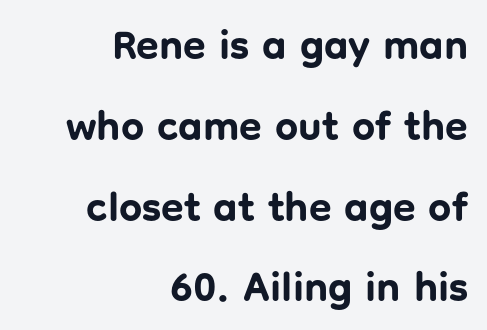
The image shows 41 px bold sans-serif type, upright; set right-aligned, loose line spacing (1.97x), normal letter spacing, not underlined; low stroke contrast and a medium x-height.
